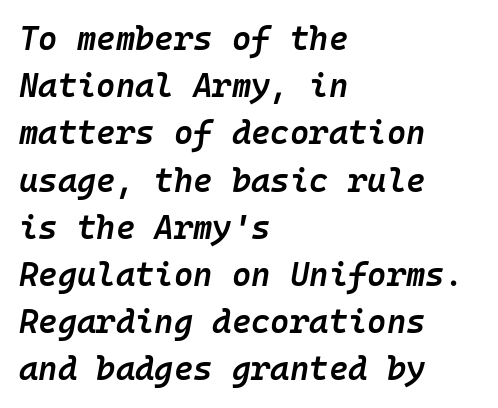
The specimen omits any rule beneath the text block's lines. Between one letter and the next there's only the usual sliver of space. Tall strokes in this sample are angled rather than plumb. These lines carry some extra weight — a demibold, not a full bold. These lines are rendered in a fixed-pitch font.
